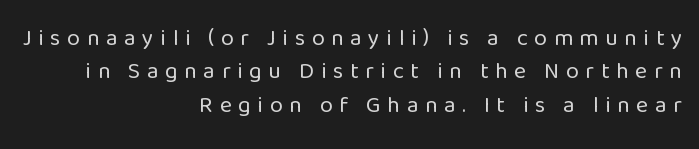
Is there much room between lines? A standard amount, neither cramped nor airy. Line endings align vertically; line beginnings do not. Beneath every word, the page is bare. Look at the tracking — it's clearly loosened, letters drifting apart. Stroke mass is kept to a normal reading level or below. You can tell it's not italic because the verticals are truly vertical.
